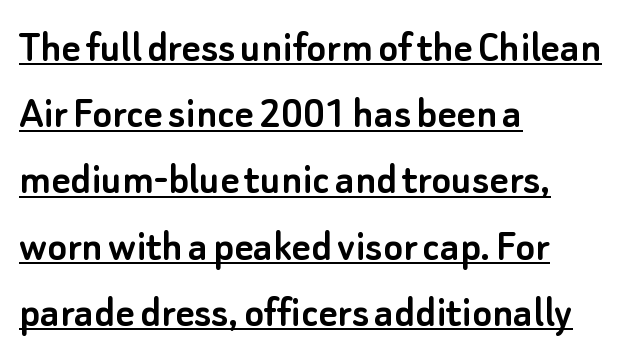
Q: Is the text italic (slanted)? A: No, it is upright.
Q: Is the typeface a serif or a sans-serif typeface? A: Sans-serif.
Q: Is the text underlined? A: Yes.
Q: How is the paragraph aligned? A: Left-aligned.
Q: Is the spacing between letters normal or unusually wide? A: Normal.
Q: Is the spacing between lines tight, normal or loose? A: Normal.
Q: Width (condensed, normal, or wide)? A: Normal.
Q: Stroke contrast? A: Low.
Q: x-height? A: Small.
Q: Monospaced? A: No.
